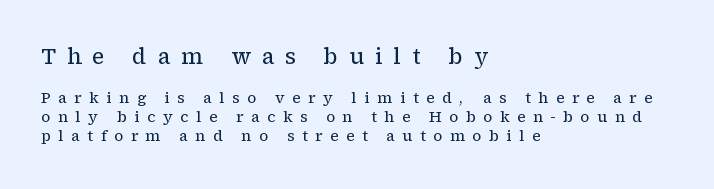
The image shows 22 px text type, upright; set left-aligned, normal line spacing (1.28x), unusually wide letter spacing (+0.5 em), not underlined; the first (top) block is 1.47x larger.
